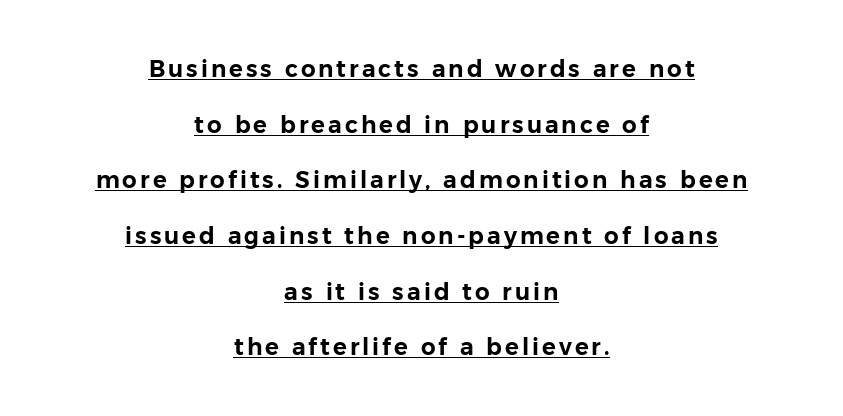
Q: Is the text italic (slanted)? A: No, it is upright.
Q: Is the text underlined? A: Yes.
Q: How is the paragraph aligned? A: Centered.
Q: Is the spacing between lines tight, normal or loose? A: Loose.
